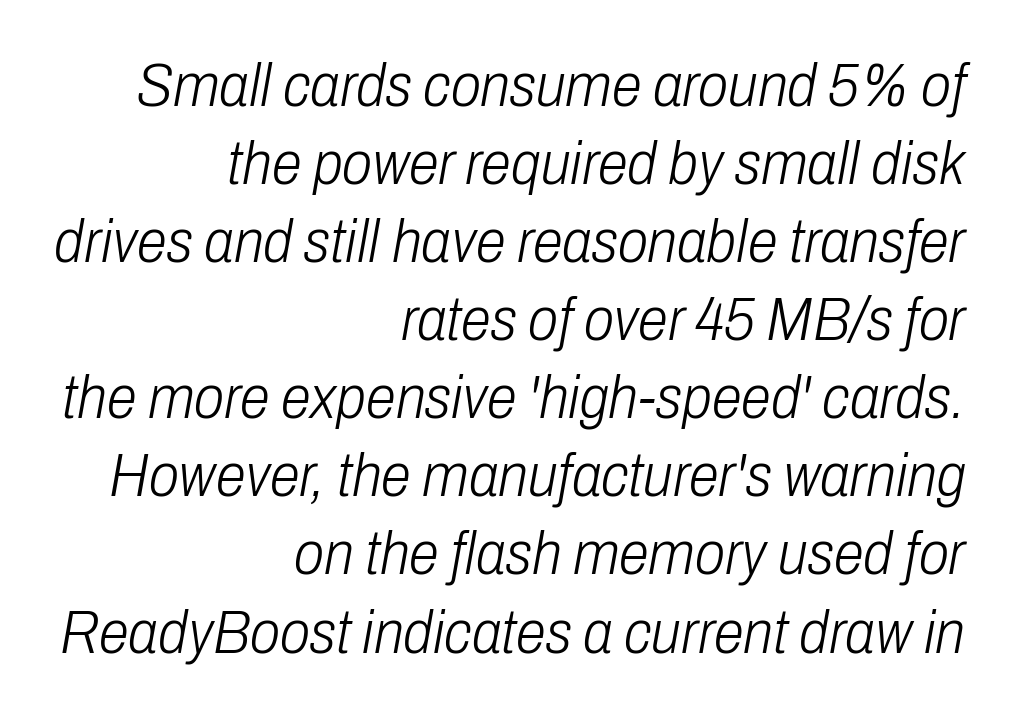
Q: Is the text bold? A: No.
Q: Is the text italic (slanted)? A: Yes, it leans right by about 10 degrees.
Q: Is the text underlined? A: No.
Q: How is the paragraph aligned? A: Right-aligned.
Q: Is the spacing between letters normal or unusually wide? A: Normal.
Q: Is the spacing between lines tight, normal or loose? A: Normal.
Q: Width (condensed, normal, or wide)? A: Condensed.
Q: Stroke contrast? A: Low.
Q: x-height? A: Medium.
Q: Monospaced? A: No.
